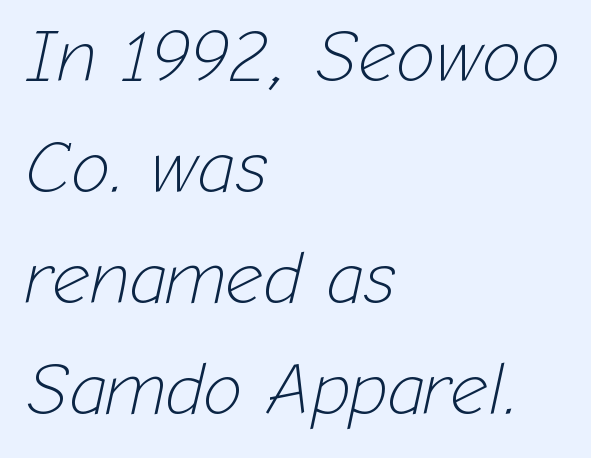
The image shows 74 px light type, italic (leaning right); set left-aligned, normal line spacing (1.5x), normal letter spacing, not underlined; low stroke contrast and a medium x-height.
